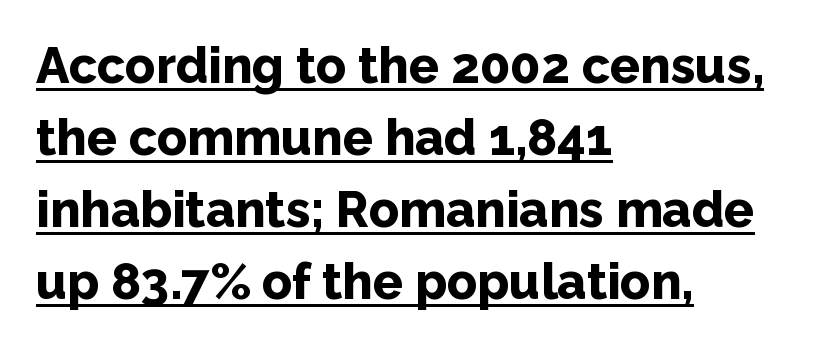
{"serif": "no", "italic": "no", "bold": "yes", "weight": "bold", "width": "normal", "stroke_contrast": "low", "x_height": "medium", "monospaced": "no", "underline": "yes", "align": "left", "line_spacing": "normal", "line_spacing_ratio": 1.44, "letter_spacing": "normal", "letter_spacing_em": 0.0, "glyph_px": 50}
